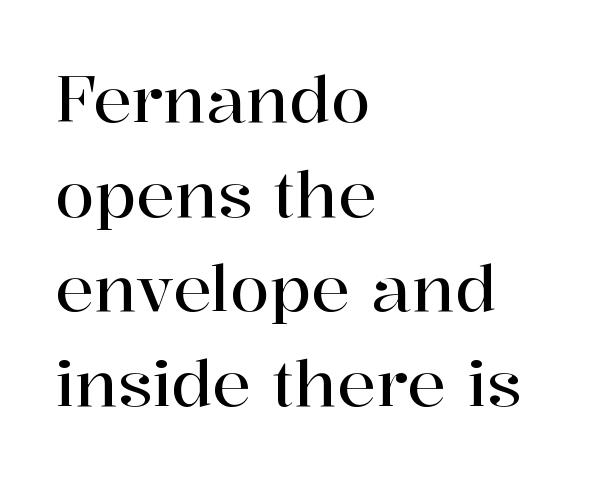
{"serif": "yes", "italic": "no", "width": "normal", "stroke_contrast": "high", "x_height": "medium", "monospaced": "no", "underline": "no", "align": "left", "line_spacing": "normal", "line_spacing_ratio": 1.48, "letter_spacing": "normal", "letter_spacing_em": 0.0, "glyph_px": 64}
